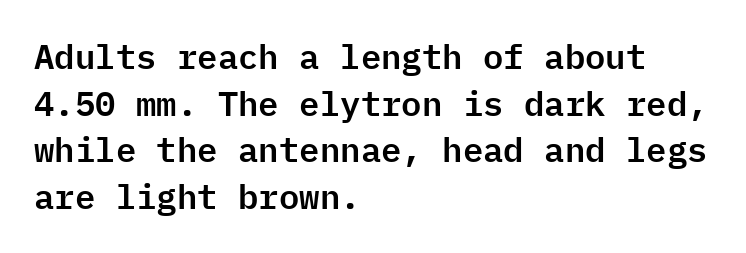
The image shows 34 px sans-serif type, upright, monospaced; set left-aligned, normal line spacing (1.37x), normal letter spacing, not underlined; low stroke contrast and a medium x-height.
